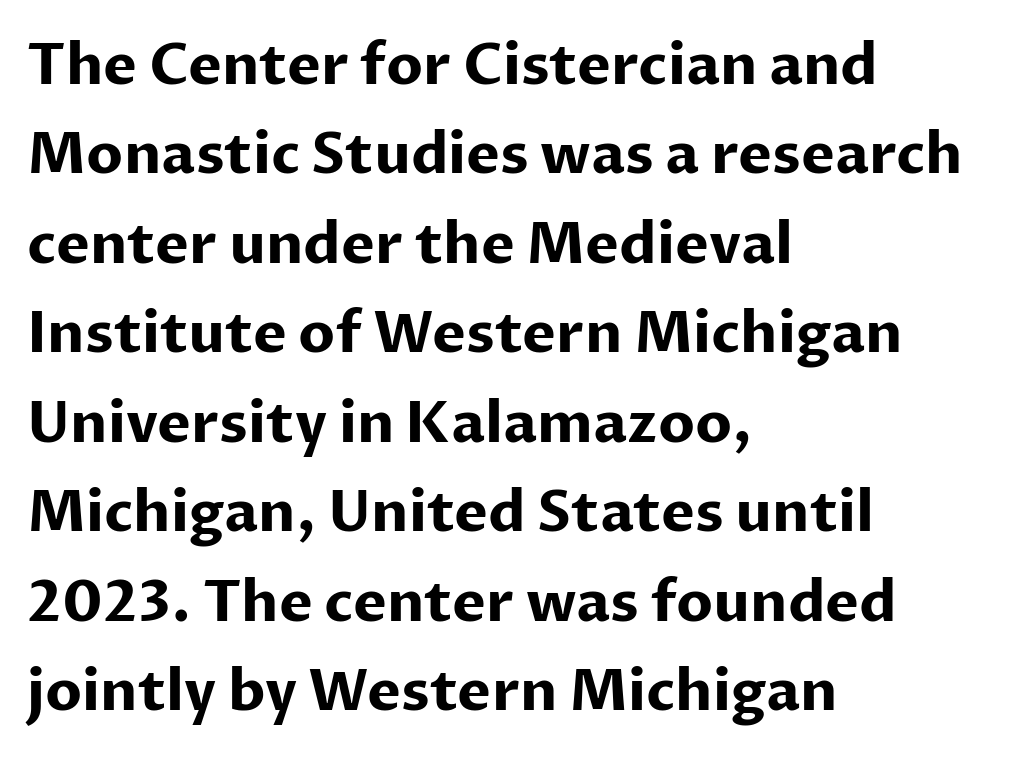
{"serif": "no", "italic": "no", "bold": "yes", "weight": "bold", "width": "normal", "stroke_contrast": "low", "x_height": "medium", "monospaced": "no", "underline": "no", "align": "left", "line_spacing": "normal", "line_spacing_ratio": 1.57, "letter_spacing": "normal", "letter_spacing_em": 0.0, "glyph_px": 57}
